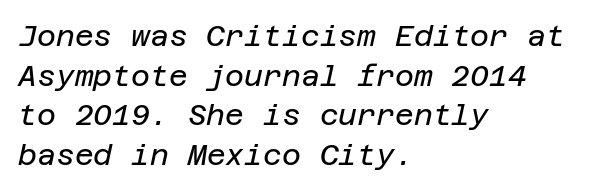
This block has exactly the height ordinary leading produces. Summary of weight: not heavy and not bold. How are the letters spaced? Ordinarily, with no added tracking. The rendering applies a slant to the glyphs. Line starts are locked; line ends wander.
